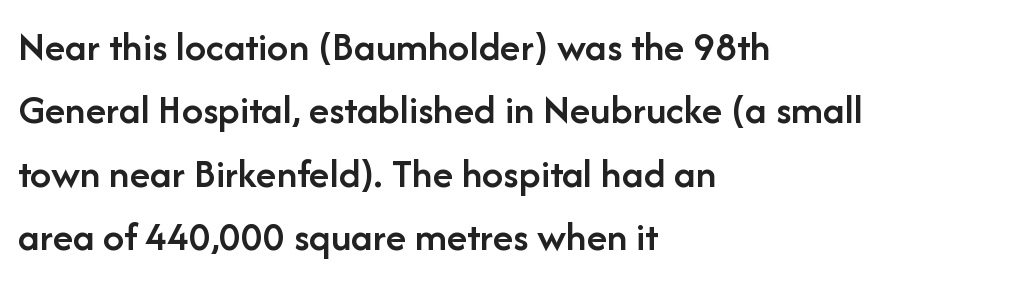
{"serif": "no", "italic": "no", "bold": "semi", "weight": "semibold", "width": "normal", "stroke_contrast": "low", "x_height": "medium", "monospaced": "no", "underline": "no", "align": "left", "line_spacing": "normal", "line_spacing_ratio": 1.51, "letter_spacing": "normal", "letter_spacing_em": 0.0, "glyph_px": 42}
